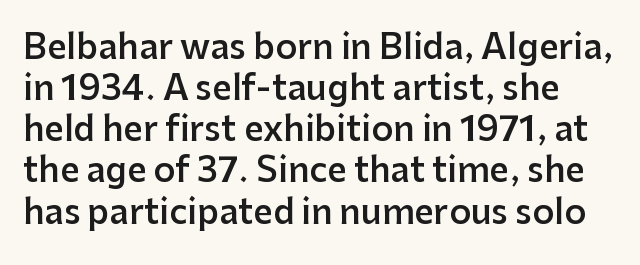
The image shows 34 px semibold sans-serif type, upright; set line spacing 1.21x, normal letter spacing, not underlined; low stroke contrast and a medium x-height.
